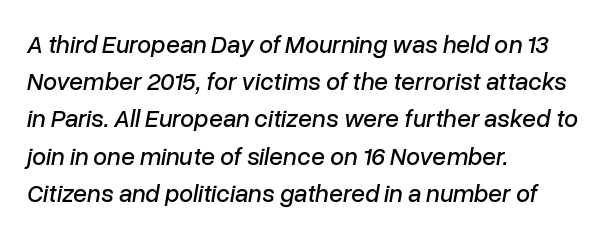
Q: Is the text italic (slanted)? A: Yes, it leans right by about 10 degrees.
Q: Is the text underlined? A: No.
Q: How is the paragraph aligned? A: Left-aligned.
Q: Is the spacing between letters normal or unusually wide? A: Normal.
Q: Is the spacing between lines tight, normal or loose? A: Normal.
